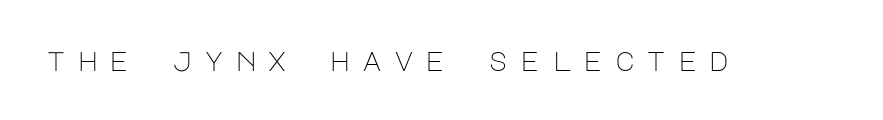
Q: Is the text bold? A: No.
Q: Is the text italic (slanted)? A: No, it is upright.
Q: Is the text underlined? A: No.
Q: Is the spacing between letters normal or unusually wide? A: Unusually wide.
